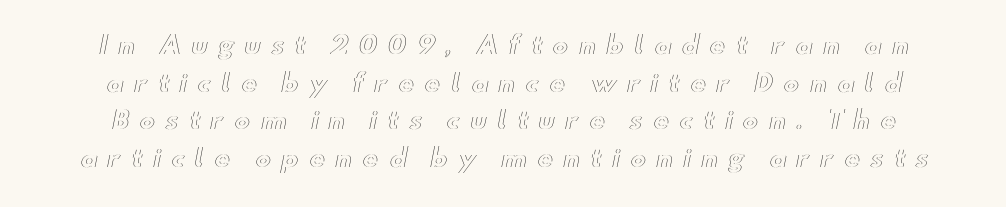
The image shows 24 px text type; set centered, normal line spacing (1.57x), unusually wide letter spacing (+0.42 em), not underlined.
